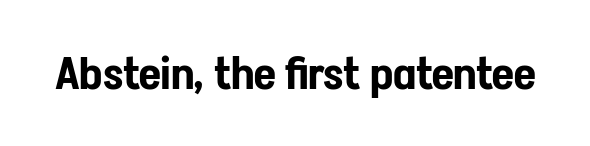
The tracking reads as untouched default to a designer's eye. The designer went with a sans here, leaving each stem footless. The passage shown is typed in a proportional face where columns would drift. Only glyphs here, with clear space below each row.
